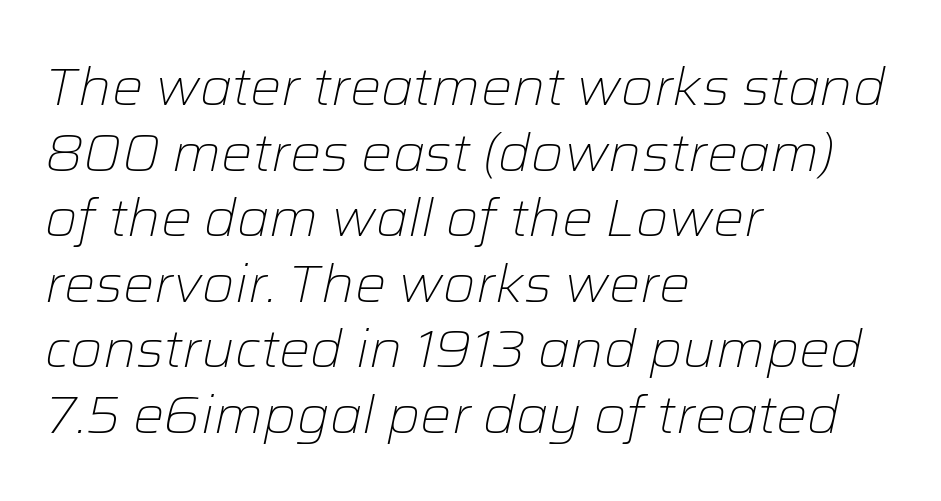
{"italic": "yes", "lean": "right", "slant_degrees": 12, "bold": "no", "weight": "light", "width": "normal", "stroke_contrast": "low", "x_height": "medium", "monospaced": "no", "underline": "no", "align": "left", "line_spacing": "normal", "line_spacing_ratio": 1.26, "letter_spacing": "normal", "letter_spacing_em": 0.0, "glyph_px": 52}
